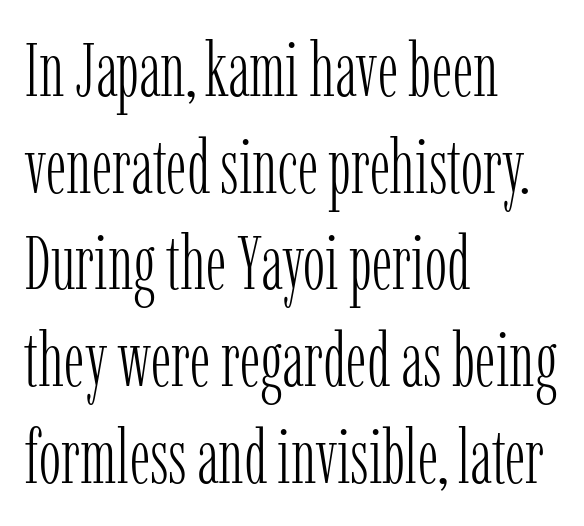
{"serif": "yes", "italic": "no", "bold": "no", "weight": "light", "width": "condensed", "stroke_contrast": "low", "x_height": "medium", "monospaced": "no", "underline": "no", "align": "left", "line_spacing": "normal", "line_spacing_ratio": 1.29, "letter_spacing": "normal", "letter_spacing_em": 0.0, "glyph_px": 75}
